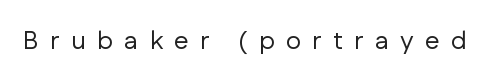
The glyphs are unaccompanied by any horizontal stroke below them. This is the regular roman posture of the typeface. Think standard paragraph weight, or any step lighter than that. The tracking jumps out immediately: characters are airy and widely separated.
